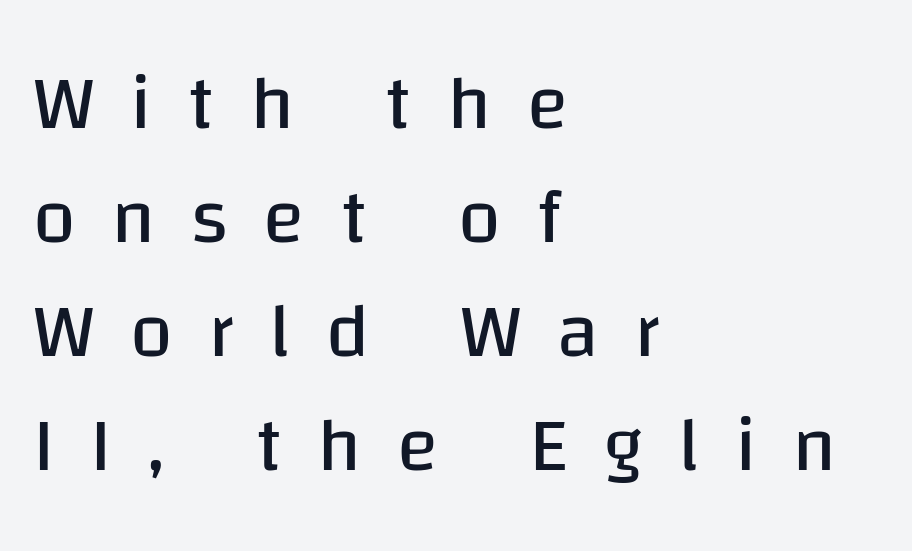
The image shows 77 px regular-weight sans-serif type, upright; set left-aligned, normal line spacing (1.48x), unusually wide letter spacing (+0.46 em), not underlined; low stroke contrast and a large x-height.
